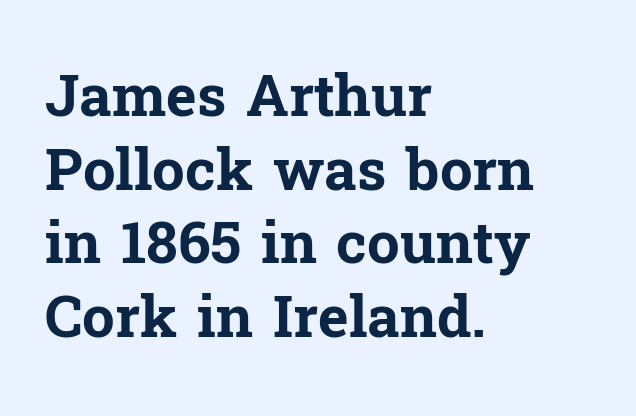
Q: Is the text bold? A: Yes.
Q: Is the text italic (slanted)? A: No, it is upright.
Q: Is the typeface a serif or a sans-serif typeface? A: Serif.
Q: Is the text underlined? A: No.
Q: How is the paragraph aligned? A: Left-aligned.
Q: Is the spacing between letters normal or unusually wide? A: Normal.
Q: Is the spacing between lines tight, normal or loose? A: Normal.
Q: Width (condensed, normal, or wide)? A: Normal.
Q: Stroke contrast? A: Low.
Q: x-height? A: Medium.
Q: Monospaced? A: No.
